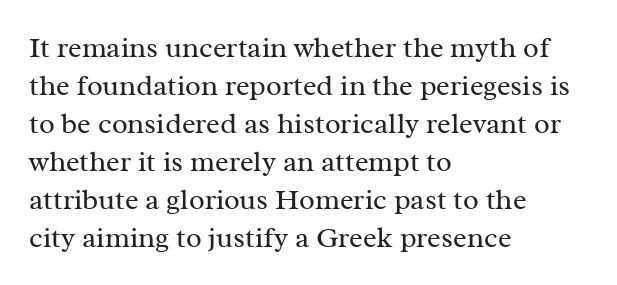
The letters advance in unequal steps, a hallmark of proportional type. This rendering leaves character spacing at its baseline value. Compared with typical paragraphs, the rows here are spaced about the same. Which margin do the lines hug? The left one — the right edge is uneven. To sum up the face: it has serifs.
